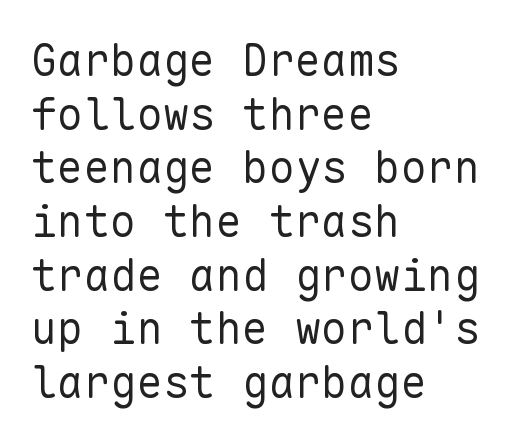
{"serif": "no", "italic": "no", "bold": "no", "weight": "regular", "width": "normal", "stroke_contrast": "low", "x_height": "medium", "monospaced": "yes", "underline": "no", "align": "left", "line_spacing_ratio": 1.22, "letter_spacing": "normal", "letter_spacing_em": 0.0, "glyph_px": 44}
